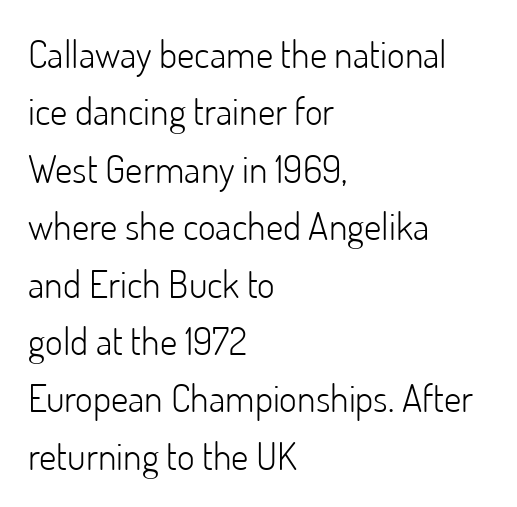
Each row of text sits above clean, open space. The strokes carry an ordinary text weight at most. These lines keep a tight, regular rhythm from letter to letter. Italic? Not at all — the glyphs are vertical. Vertically, the passage feels balanced, rows spaced as you'd expect.
